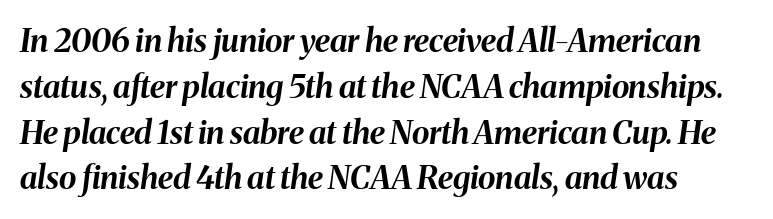
Q: Is the text bold? A: Yes.
Q: Is the text italic (slanted)? A: Yes, it leans right by about 8 degrees.
Q: Is the text underlined? A: No.
Q: How is the paragraph aligned? A: Left-aligned.
Q: Is the spacing between letters normal or unusually wide? A: Normal.
Q: Is the spacing between lines tight, normal or loose? A: Normal.
Q: Width (condensed, normal, or wide)? A: Normal.
Q: Stroke contrast? A: Medium.
Q: x-height? A: Medium.
Q: Monospaced? A: No.
